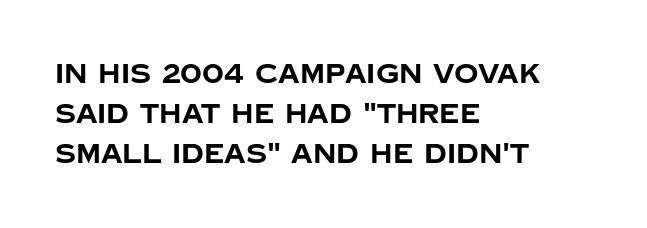
A student would call this left alignment; a typographer would say flush left, rag right. Lines of text with bare space underneath. Does the weight exceed regular? Yes, all the way to bold. Posture: vertical. The rows are spaced the way most documents space them. In terms of letterspacing, this is plain default setting.
